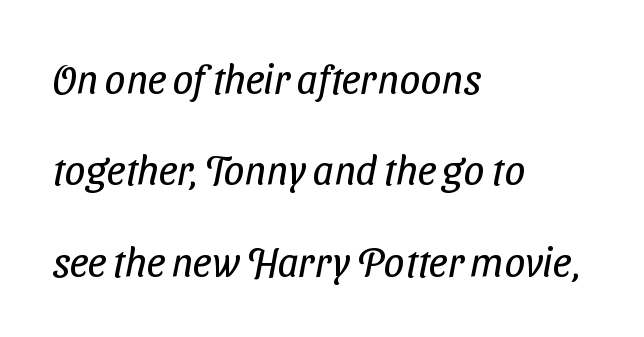
The image shows 41 px regular-weight, condensed sans-serif type; set left-aligned, loose line spacing (2.23x), normal letter spacing, not underlined; low stroke contrast and a medium x-height.
